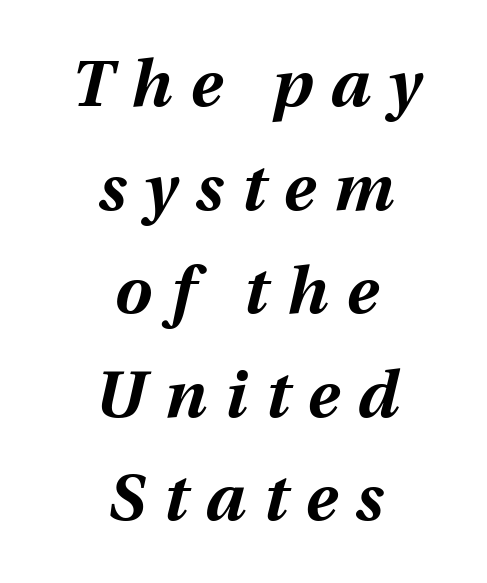
A typesetter would call this leading conventional body-copy spacing. There is plenty of visible air inserted between adjacent glyphs. Which margin do the lines hug? Neither — every line sits in the middle. Lines of text with bare space underneath. Typesetter's note: full bold, strokes at maximum text heaviness.
